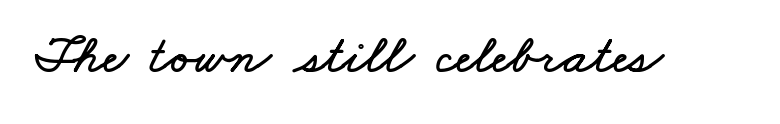
{"width": "wide", "stroke_contrast": "low", "x_height": "small", "monospaced": "no", "underline": "no", "letter_spacing": "normal", "letter_spacing_em": 0.0, "glyph_px": 55}
